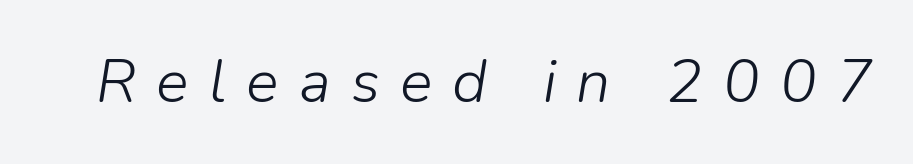
The image shows 61 px light type, italic (leaning right); set unusually wide letter spacing (+0.33 em), not underlined; low stroke contrast and a medium x-height.
